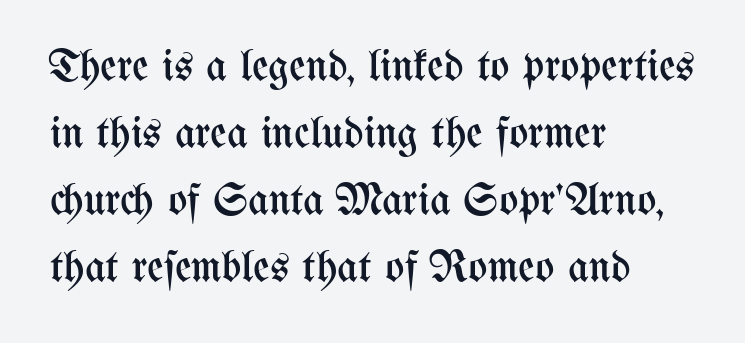
In terms of leading, this rendering sits right in the middle. Decoration check: the copy has no underline. Is the stroke heavy? The answer is a plain regular-or-lighter. Posture: straight, roman, zero tilt. Where is the straight margin? On the left. You could call the tracking neutral — neither tight nor loose.
